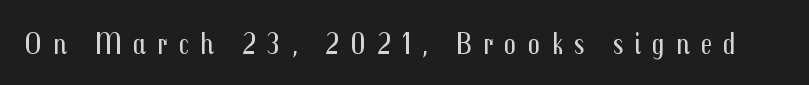
{"serif": "no", "italic": "no", "bold": "no", "weight": "regular", "width": "condensed", "stroke_contrast": "medium", "x_height": "medium", "monospaced": "no", "underline": "no", "letter_spacing": "wide", "letter_spacing_em": 0.37, "glyph_px": 30}
